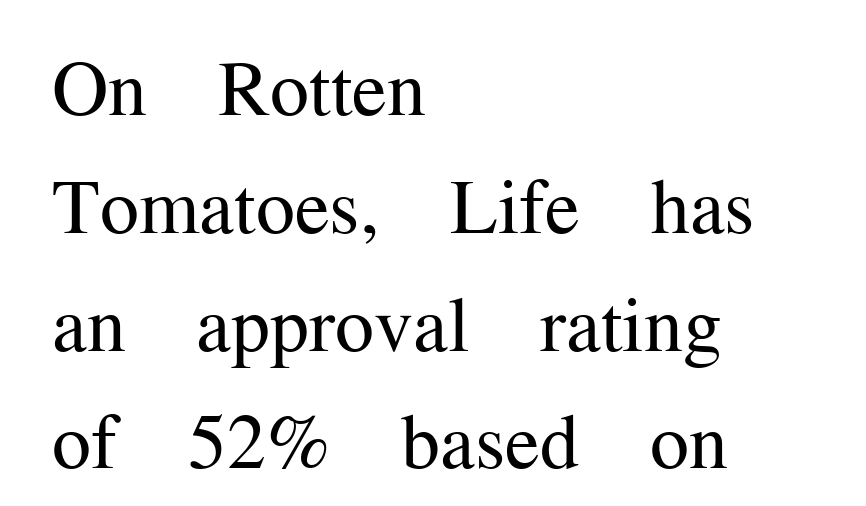
Q: Is the text bold? A: No.
Q: Is the text italic (slanted)? A: No, it is upright.
Q: Is the typeface a serif or a sans-serif typeface? A: Serif.
Q: Is the text underlined? A: No.
Q: How is the paragraph aligned? A: Left-aligned.
Q: Is the spacing between letters normal or unusually wide? A: Normal.
Q: Is the spacing between lines tight, normal or loose? A: Normal.
Q: Width (condensed, normal, or wide)? A: Normal.
Q: Stroke contrast? A: Medium.
Q: x-height? A: Medium.
Q: Monospaced? A: No.
